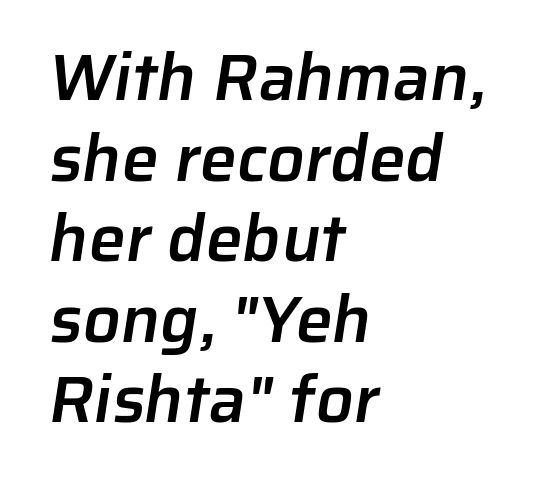
This sample uses a sans-serif face. Nobody drew a line under any word here. Is this a fixed-width face? No — the glyphs have proportional, varying widths. Typographic density is moderately raised because the face is semibold. The line texture is even and compact thanks to regular tracking.
